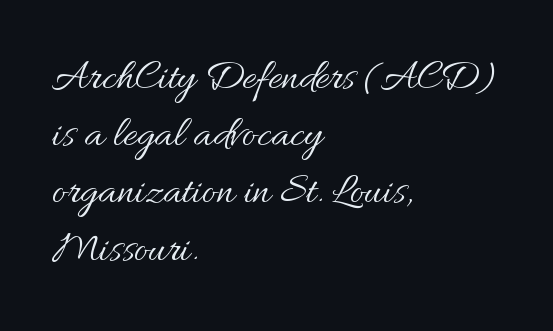
The image shows 43 px regular-weight type; set left-aligned, normal line spacing (1.33x), normal letter spacing, not underlined; medium stroke contrast and a small x-height.
